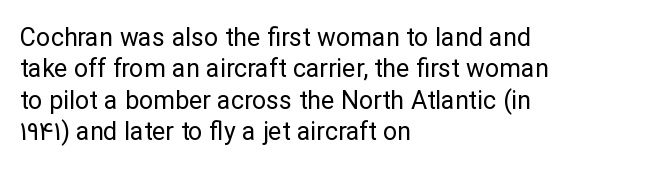
Q: Is the text bold? A: No.
Q: Is the text italic (slanted)? A: No, it is upright.
Q: Is the text underlined? A: No.
Q: How is the paragraph aligned? A: Left-aligned.
Q: Is the spacing between letters normal or unusually wide? A: Normal.
Q: Is the spacing between lines tight, normal or loose? A: Normal.
